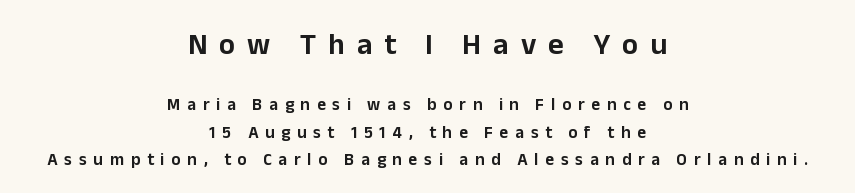
{"serif": "no", "italic": "no", "width": "normal", "stroke_contrast": "low", "x_height": "medium", "monospaced": "no", "underline": "no", "align": "center", "line_spacing": "normal", "line_spacing_ratio": 1.61, "letter_spacing": "wide", "letter_spacing_em": 0.4, "larger_block": "first", "size_ratio": 1.76, "glyph_px": 30}
